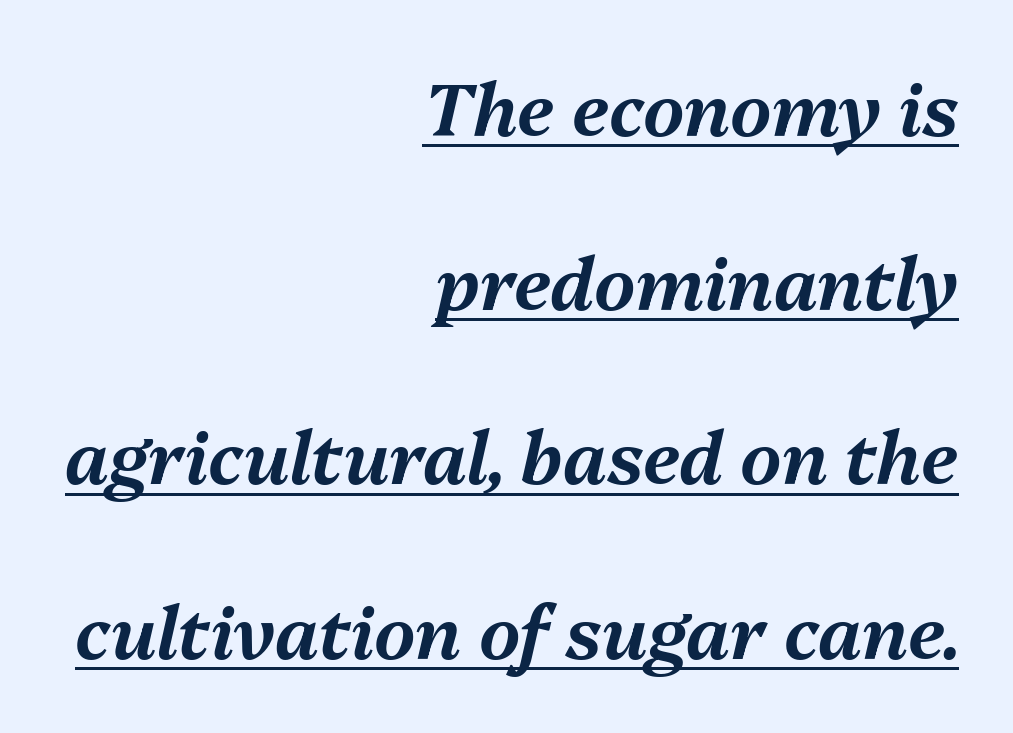
In terms of letterspacing, this is plain default setting. This sample has the flowing, uneven cadence of proportional lettering. A typesetter would call this leading open, well beyond the default. Is the type slanted? Yes — the strokes lean at a clear angle. Right-aligned paragraph, ragged on the left. The sample's only ornament is a line tracing under the words.
